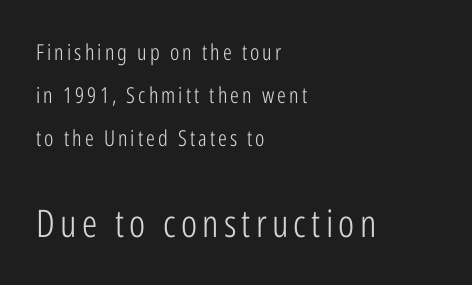
{"serif": "no", "italic": "no", "bold": "no", "weight": "light", "width": "condensed", "stroke_contrast": "low", "x_height": "medium", "monospaced": "no", "underline": "no", "align": "left", "line_spacing": "loose", "line_spacing_ratio": 1.96, "larger_block": "second", "size_ratio": 1.73, "glyph_px": 38}
